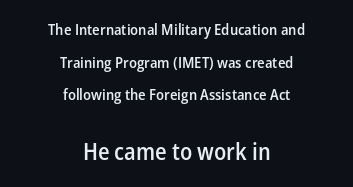
If you drew a line through each stem, it would be perfectly vertical. Default kerning and tracking; the words read as compact shapes. In terms of weight, the rendering is demibold, just under bold. The paragraph shown floats in the horizontal middle. Words float on clear page, feet unadorned. A great deal of white space separates one row of letters from the next.
